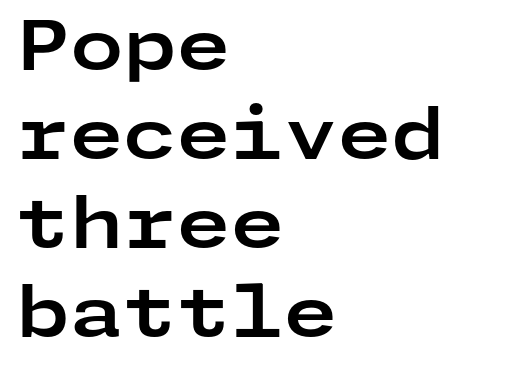
{"serif": "no", "italic": "no", "bold": "yes", "weight": "bold", "width": "wide", "stroke_contrast": "low", "x_height": "medium", "underline": "no", "align": "left", "line_spacing": "normal", "line_spacing_ratio": 1.29, "letter_spacing": "normal", "letter_spacing_em": 0.0, "glyph_px": 69}
